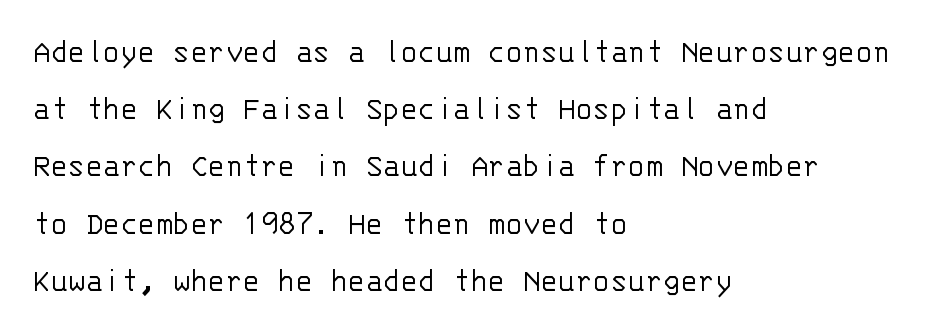
The image shows 36 px light sans-serif type, upright, monospaced; set left-aligned, normal line spacing (1.59x), normal letter spacing, not underlined; low stroke contrast and a large x-height.
